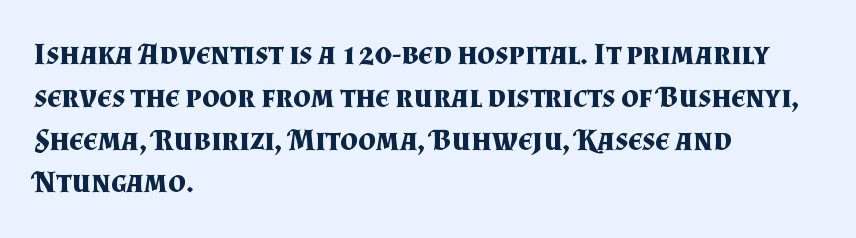
{"serif": "yes", "italic": "no", "bold": "yes", "weight": "bold", "width": "normal", "stroke_contrast": "medium", "x_height": "small", "monospaced": "no", "underline": "no", "align": "left", "line_spacing": "normal", "line_spacing_ratio": 1.38, "letter_spacing": "normal", "letter_spacing_em": 0.0, "glyph_px": 31}
